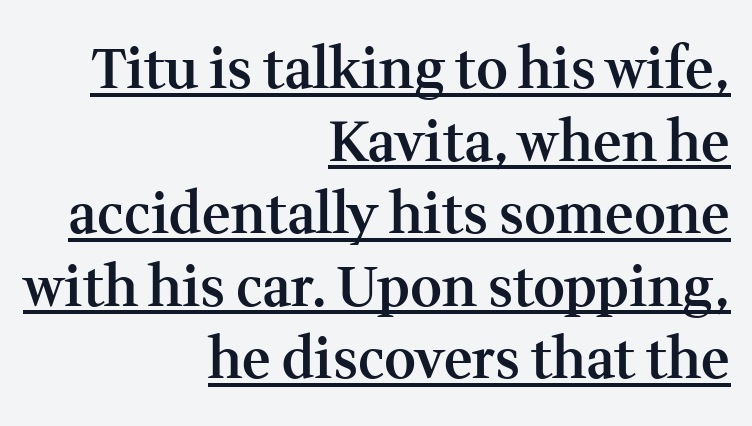
Q: Is the text bold? A: Semi-bold.
Q: Is the text italic (slanted)? A: No, it is upright.
Q: Is the typeface a serif or a sans-serif typeface? A: Serif.
Q: Is the text underlined? A: Yes.
Q: How is the paragraph aligned? A: Right-aligned.
Q: Is the spacing between letters normal or unusually wide? A: Normal.
Q: Is the spacing between lines tight, normal or loose? A: Normal.
Q: Width (condensed, normal, or wide)? A: Normal.
Q: Stroke contrast? A: Medium.
Q: x-height? A: Medium.
Q: Monospaced? A: No.
